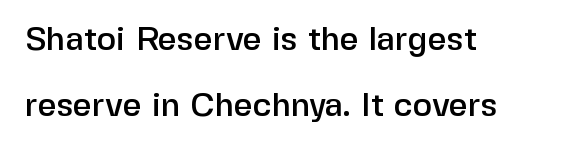
This rendering employs a face without finishing strokes, i.e., a sans-serif. Vertical spacing — loose. The strip under each line holds only bare page. A roman cut, with each character standing at attention. Default kerning and tracking; the words read as compact shapes. These lines are rendered in a variable-pitch font.
